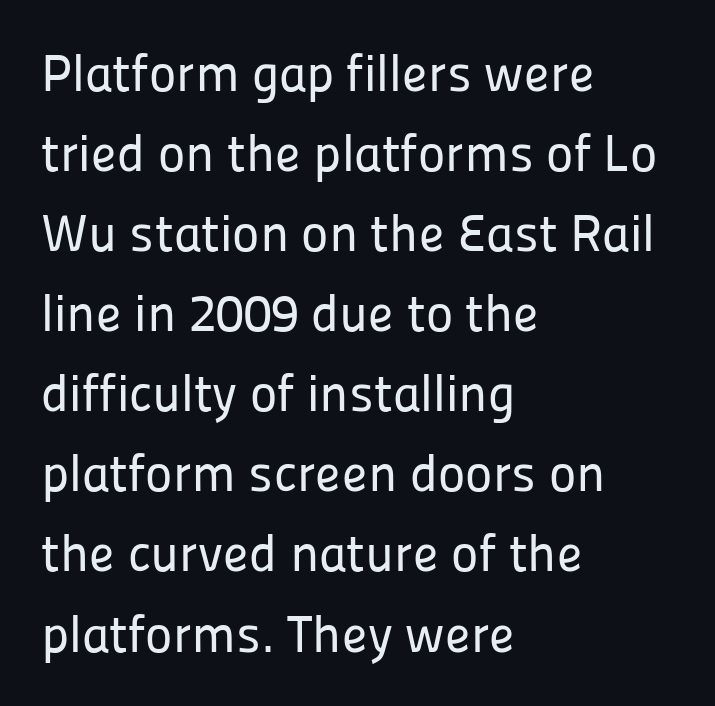
The image shows 52 px sans-serif type, upright; set left-aligned, normal line spacing (1.54x), normal letter spacing, not underlined; low stroke contrast and a medium x-height.
